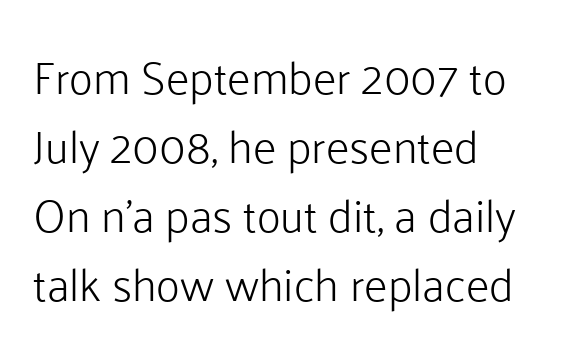
The baseline area is clear. Nothing heavy about these letters — not bold at all. Varying glyph widths throughout — classic text-font behaviour. Regarding serifs, this sample does without them.
